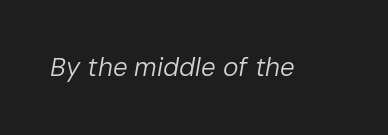
The face used here is rendered with its standard letterfit. The words here are not underlined. Does the lettering tilt? It does — this is italic. The passage shown is not bold in any degree.
